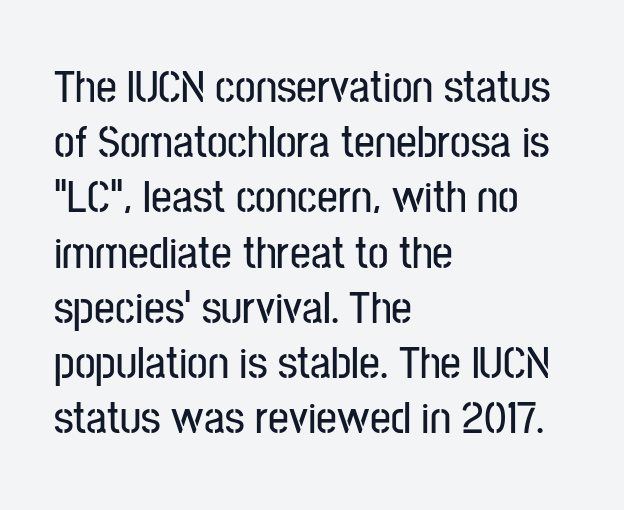
You could call the tracking neutral — neither tight nor loose. The paragraph shown leans on its left margin. Each letter keeps its own natural width here, so spacing adapts to shape. Type style note: lacks serifs. Has an underline been added? It has not.
